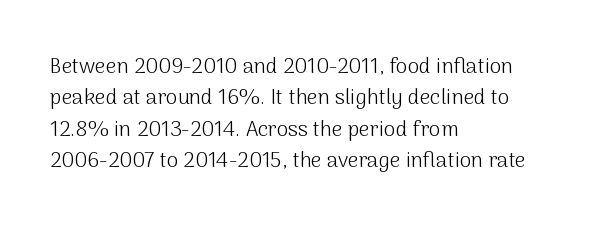
Each row of text sits above clean, open space. Italic? Not at all — the glyphs are vertical. Typeset ragged right — the left edge is the straight one. Each word holds together tightly as a unit, with standard inter-letter gaps. Interline gaps are of average width in this sample.
